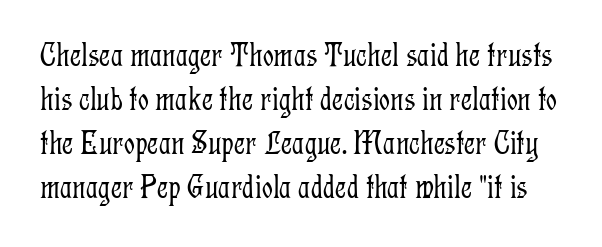
The image shows 34 px light, condensed serif type, upright; set normal line spacing (1.29x), normal letter spacing, not underlined; low stroke contrast and a medium x-height.
